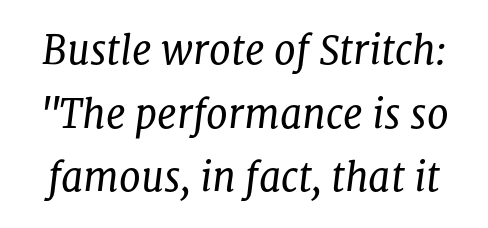
{"serif": "yes", "italic": "yes", "lean": "right", "slant_degrees": 8, "bold": "no", "weight": "regular", "width": "normal", "stroke_contrast": "low", "x_height": "medium", "monospaced": "no", "underline": "no", "line_spacing": "normal", "line_spacing_ratio": 1.63, "letter_spacing": "normal", "letter_spacing_em": 0.0, "glyph_px": 39}
